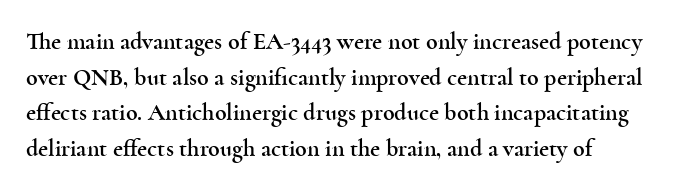
{"italic": "no", "underline": "no", "align": "left", "line_spacing": "normal", "line_spacing_ratio": 1.48, "letter_spacing": "normal", "letter_spacing_em": 0.0, "glyph_px": 24}
